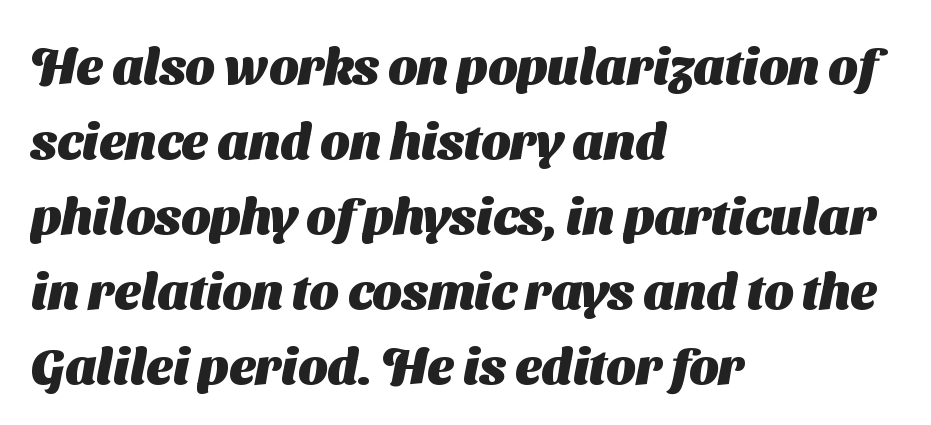
{"serif": "no", "bold": "yes", "weight": "heavy", "width": "normal", "stroke_contrast": "medium", "x_height": "medium", "monospaced": "no", "underline": "no", "align": "left", "line_spacing": "normal", "line_spacing_ratio": 1.47, "letter_spacing": "normal", "letter_spacing_em": 0.0, "glyph_px": 51}
